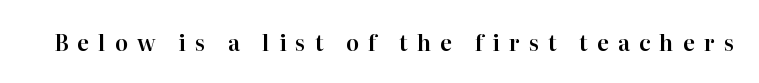
Every character sits straight up, as roman type does. Words float on clear page, feet unadorned. Characters follow at a spacing far wider than the type designer built in.
